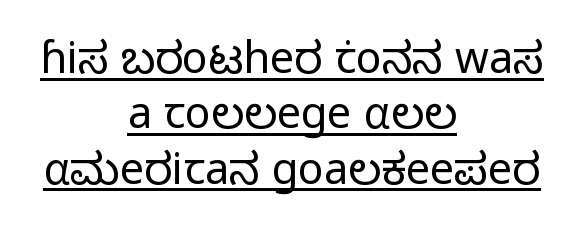
What's the leading like? Ordinary, nothing unusual. Ordinary non-slanted type is in use. Is this a fixed-width face? No — the glyphs have proportional, varying widths. Type style note: lacks serifs.
